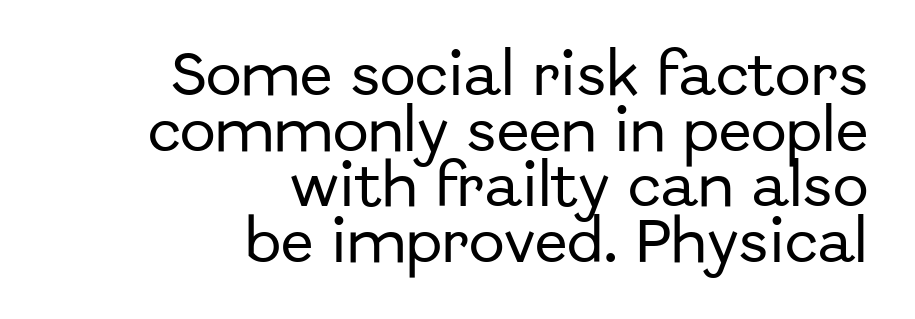
The image shows 48 px sans-serif type, upright; set right-aligned, line spacing 1.16x, normal letter spacing, not underlined; low stroke contrast and a medium x-height.
